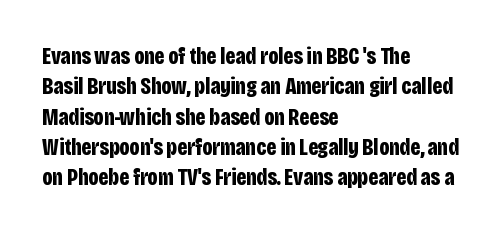
{"italic": "no", "bold": "yes", "underline": "no", "align": "left", "line_spacing": "normal", "line_spacing_ratio": 1.32, "letter_spacing": "normal", "letter_spacing_em": 0.0, "glyph_px": 23}
